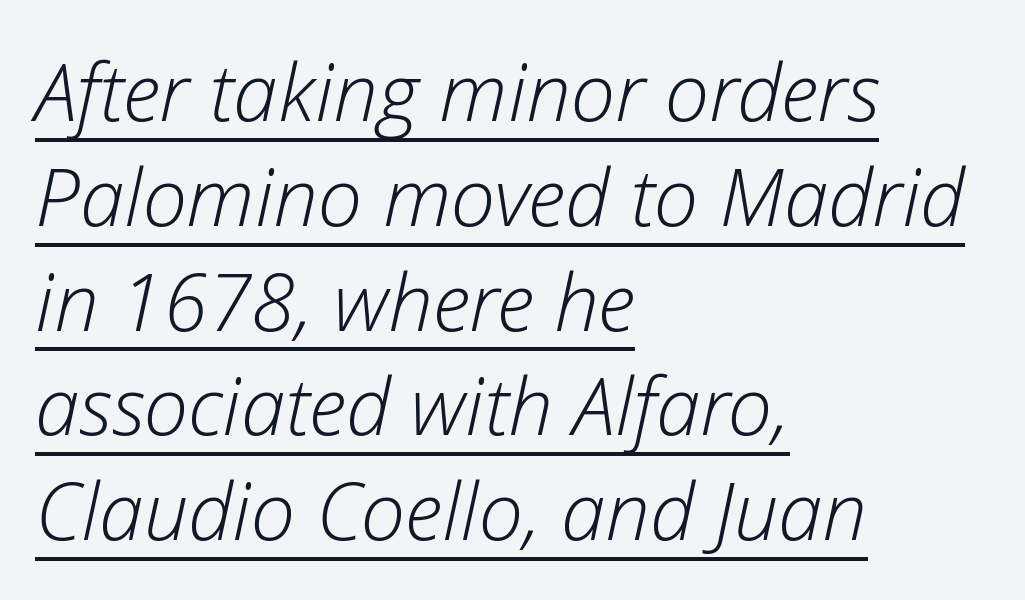
{"italic": "yes", "lean": "right", "slant_degrees": 12, "bold": "no", "weight": "light", "width": "normal", "stroke_contrast": "low", "x_height": "medium", "monospaced": "no", "underline": "yes", "align": "left", "line_spacing": "normal", "line_spacing_ratio": 1.31, "letter_spacing": "normal", "letter_spacing_em": 0.0, "glyph_px": 80}
